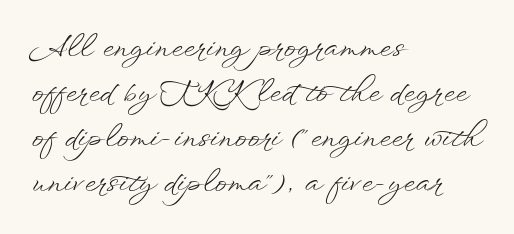
The lines in this sample share a left origin and differ only in where they stop. This sample has the flowing, uneven cadence of proportional lettering. Normally led — the rows are evenly, conventionally spaced. No heavy texture on the line: the type isn't bold. What stands out about the letter spacing? Nothing — it is the standard amount.
